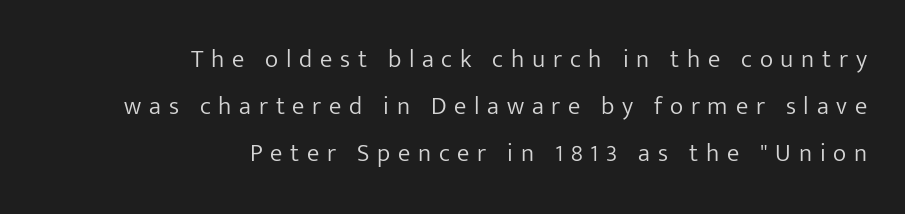
The image shows 25 px text type, upright; set right-aligned, line spacing 1.89x, unusually wide letter spacing (+0.31 em), not underlined.
